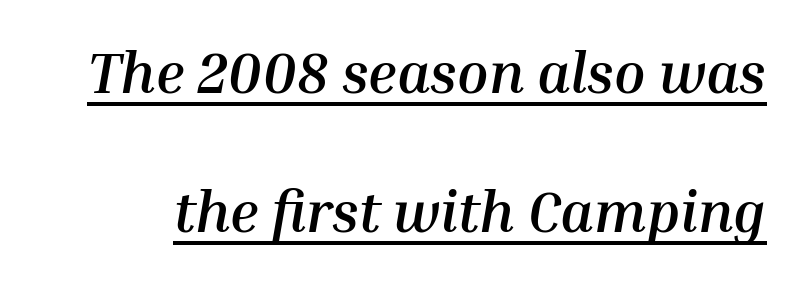
Tracking value appears to be zero — textbook default spacing. A baseline rule has been typeset under these characters. Slant detected: the letters are inclined. Heft: maximum for text — a bold. Leading: increased. This sample has the flowing, uneven cadence of proportional lettering.
